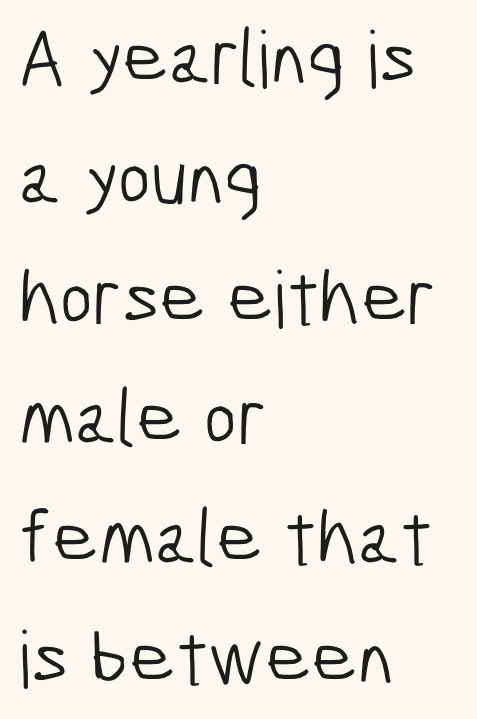
The image shows 79 px light, condensed sans-serif type; set left-aligned, normal line spacing (1.52x), normal letter spacing, not underlined; low stroke contrast and a medium x-height.
